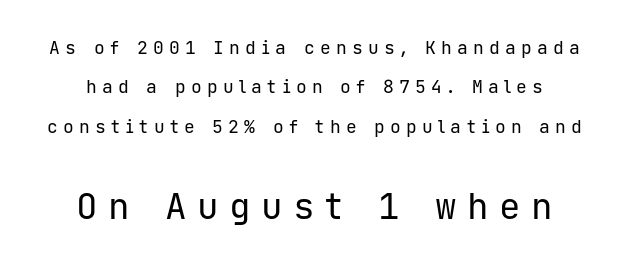
The image shows 36 px regular-weight sans-serif type, upright, monospaced; set loose line spacing (2.19x), unusually wide letter spacing (+0.29 em), not underlined; the second (bottom) block is 2.0x larger; low stroke contrast and a medium x-height.
